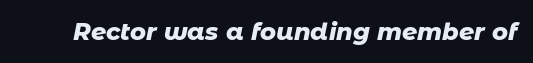
A full-strength bold gives these letters their thick strokes. Short note: letters normally spaced. Any mark beneath the type? The region is blank. This sample uses an oblique cut, with every glyph tilted off the vertical.
